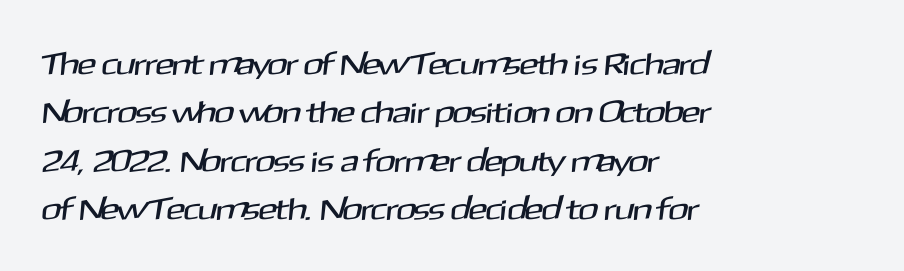
The image shows 31 px sans-serif type; set left-aligned, normal line spacing (1.56x), normal letter spacing, not underlined; medium stroke contrast and a medium x-height.
